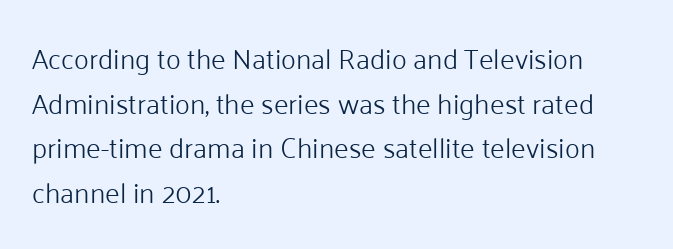
Q: Is the text bold? A: No.
Q: Is the text italic (slanted)? A: No, it is upright.
Q: Is the typeface a serif or a sans-serif typeface? A: Sans-serif.
Q: Is the text underlined? A: No.
Q: How is the paragraph aligned? A: Left-aligned.
Q: Is the spacing between letters normal or unusually wide? A: Normal.
Q: Is the spacing between lines tight, normal or loose? A: Normal.
Q: Width (condensed, normal, or wide)? A: Normal.
Q: Stroke contrast? A: Low.
Q: x-height? A: Medium.
Q: Monospaced? A: No.
